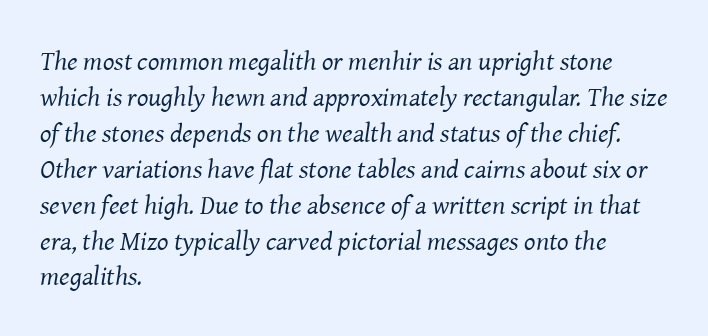
{"italic": "yes", "lean": "right", "slant_degrees": 8, "bold": "no", "underline": "no", "align": "left", "line_spacing": "normal", "line_spacing_ratio": 1.33, "letter_spacing": "normal", "letter_spacing_em": 0.0, "glyph_px": 27}
